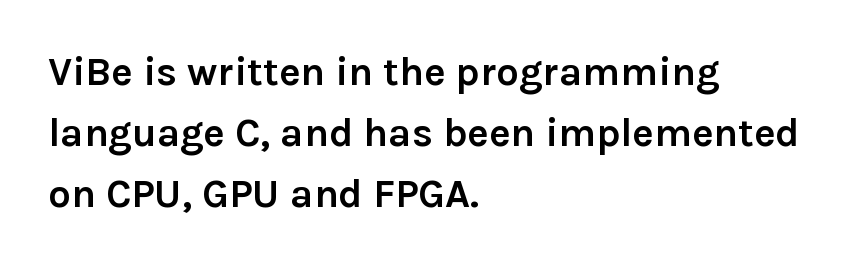
{"serif": "no", "italic": "no", "bold": "yes", "weight": "semibold", "width": "normal", "stroke_contrast": "low", "x_height": "medium", "monospaced": "no", "underline": "no", "align": "left", "line_spacing": "normal", "line_spacing_ratio": 1.52, "letter_spacing": "normal", "letter_spacing_em": 0.0, "glyph_px": 40}
